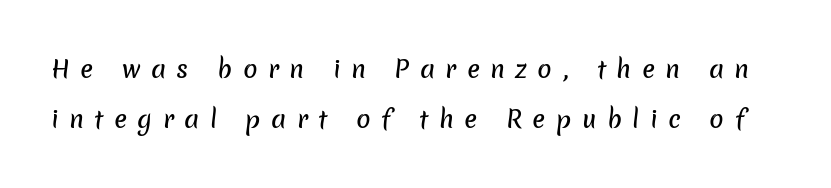
The image shows 24 px text type; set loose line spacing (2.07x), unusually wide letter spacing (+0.43 em), not underlined.
